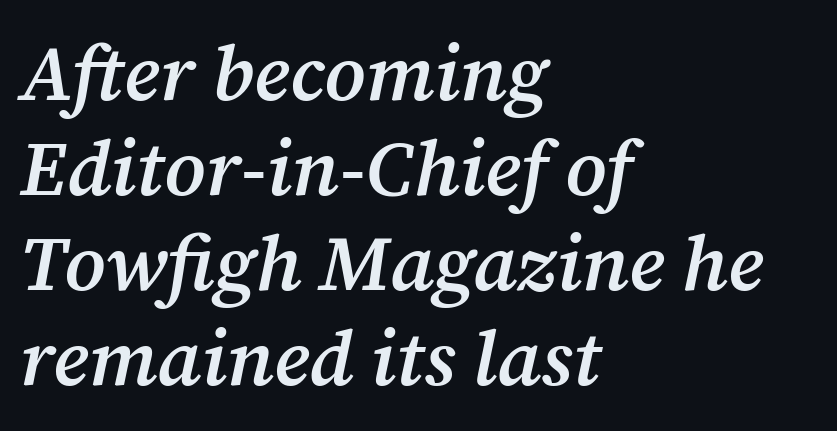
Q: Is the text bold? A: Semi-bold.
Q: Is the text italic (slanted)? A: Yes, it leans right by about 12 degrees.
Q: Is the typeface a serif or a sans-serif typeface? A: Serif.
Q: Is the text underlined? A: No.
Q: How is the paragraph aligned? A: Left-aligned.
Q: Is the spacing between letters normal or unusually wide? A: Normal.
Q: Width (condensed, normal, or wide)? A: Normal.
Q: Stroke contrast? A: Medium.
Q: x-height? A: Medium.
Q: Monospaced? A: No.
